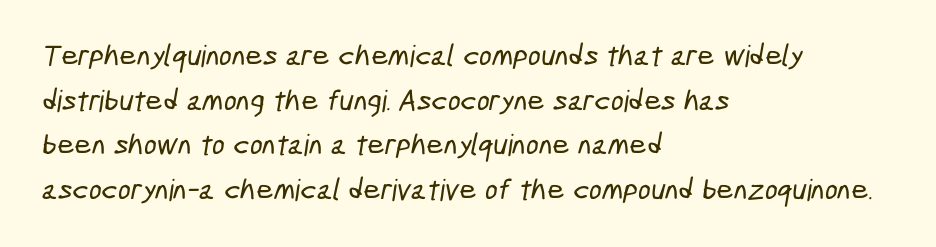
Type without underlining. Each line starts at the same left margin while the right side varies. Observe the absence of serifs on each vertical stroke in this sample. Note the varied advance widths — an 'i' is clearly narrower than an 'm'.
